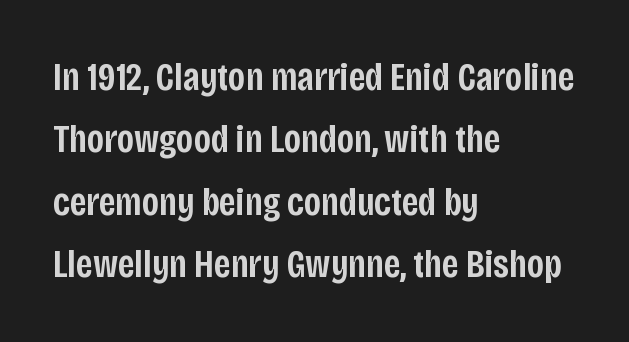
The image shows 39 px semibold, condensed sans-serif type, upright; set left-aligned, normal line spacing (1.6x), normal letter spacing, not underlined; low stroke contrast and a large x-height.
